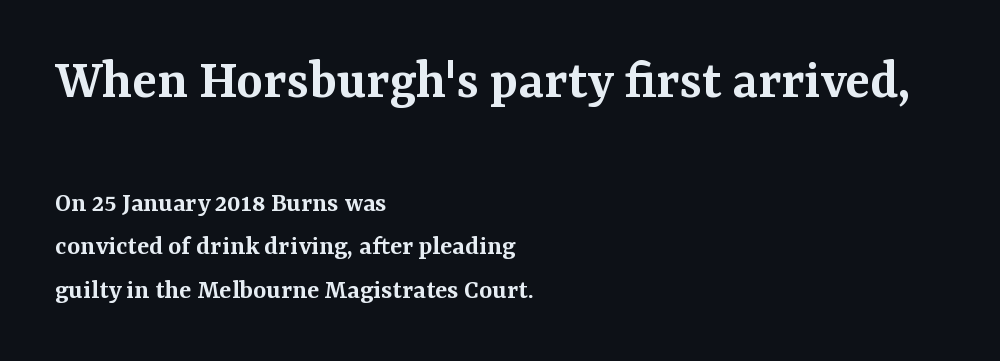
Q: Is the text bold? A: Semi-bold.
Q: Is the text italic (slanted)? A: No, it is upright.
Q: Is the typeface a serif or a sans-serif typeface? A: Serif.
Q: Is the text underlined? A: No.
Q: How is the paragraph aligned? A: Left-aligned.
Q: Is the spacing between letters normal or unusually wide? A: Normal.
Q: Is the spacing between lines tight, normal or loose? A: Normal.
Q: Which block of text is set in a larger size, the first (top) or the second (bottom)? A: The first (top) one.
Q: Width (condensed, normal, or wide)? A: Normal.
Q: Stroke contrast? A: Medium.
Q: x-height? A: Medium.
Q: Monospaced? A: No.
